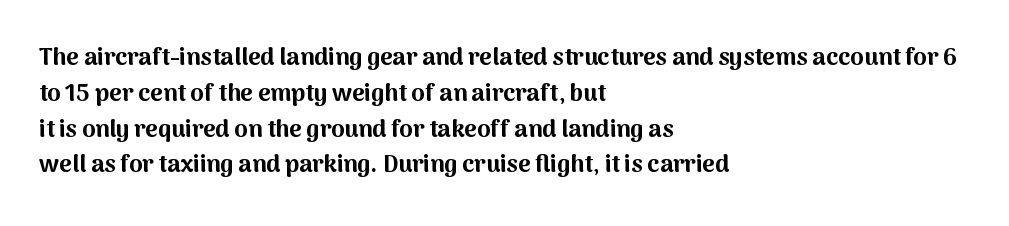
Q: Is the text bold? A: Yes.
Q: Is the text italic (slanted)? A: No, it is upright.
Q: Is the text underlined? A: No.
Q: How is the paragraph aligned? A: Left-aligned.
Q: Is the spacing between letters normal or unusually wide? A: Normal.
Q: Is the spacing between lines tight, normal or loose? A: Normal.
